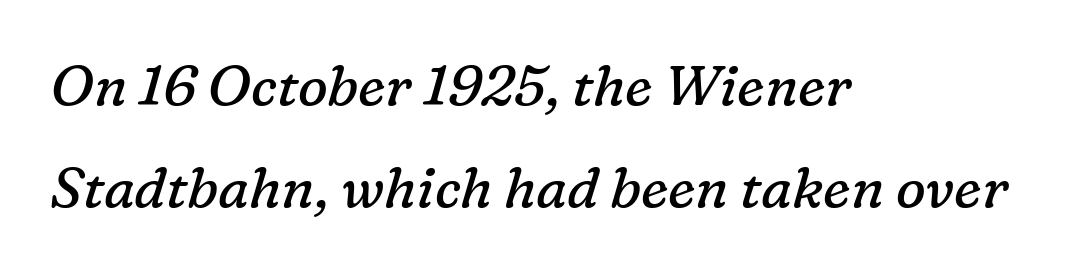
When letters slant like this, we call the style italic. This reads as an unemphasized weight, regular at the heaviest. If you drew a ruler down the left edge, every line would touch it. The gaps between neighbouring characters are ordinary and unremarkable. Proportional: the letters do not fall into vertical columns.
